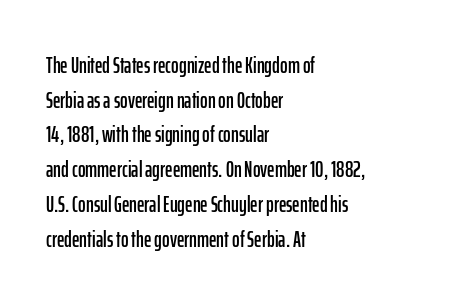
Q: Is the text italic (slanted)? A: No, it is upright.
Q: Is the text underlined? A: No.
Q: How is the paragraph aligned? A: Left-aligned.
Q: Is the spacing between letters normal or unusually wide? A: Normal.
Q: Is the spacing between lines tight, normal or loose? A: Normal.
